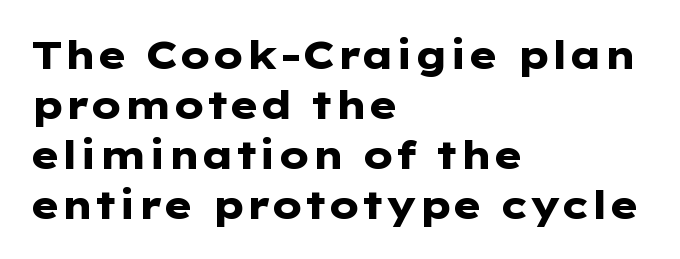
Successive baselines arrive at the customary interval. Unlike italic type, these characters show no tilt at all. The gaps between neighbouring characters are ordinary and unremarkable. You could not count columns in this text — the font is proportionally spaced. What kind of face is this? One without serifs — a sans.
